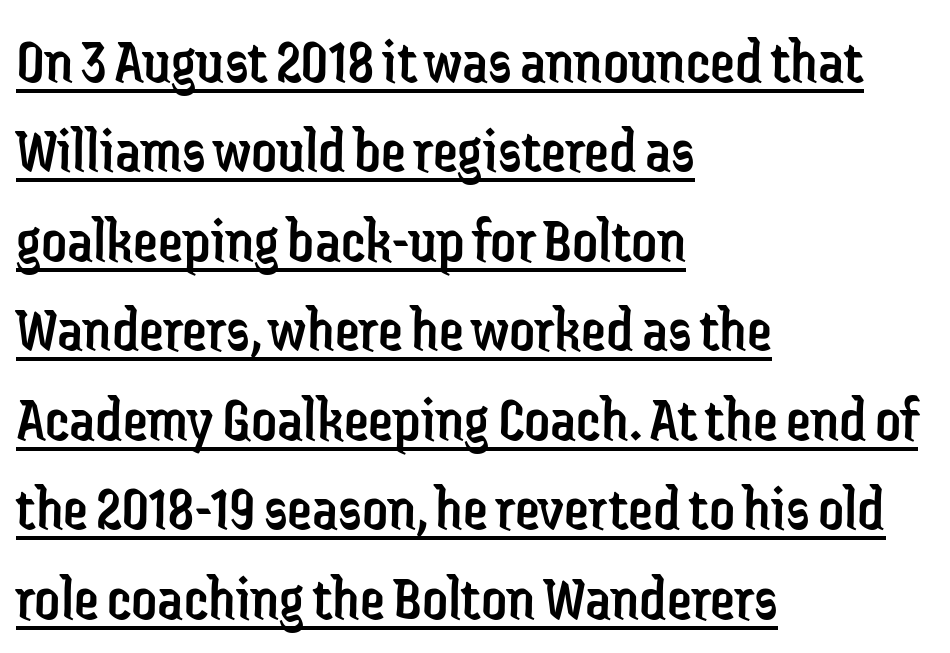
Q: Is the text bold? A: No.
Q: Is the text italic (slanted)? A: No, it is upright.
Q: Is the typeface a serif or a sans-serif typeface? A: Sans-serif.
Q: Is the text underlined? A: Yes.
Q: How is the paragraph aligned? A: Left-aligned.
Q: Is the spacing between letters normal or unusually wide? A: Normal.
Q: Is the spacing between lines tight, normal or loose? A: Normal.
Q: Width (condensed, normal, or wide)? A: Condensed.
Q: Stroke contrast? A: Low.
Q: x-height? A: Medium.
Q: Monospaced? A: No.
